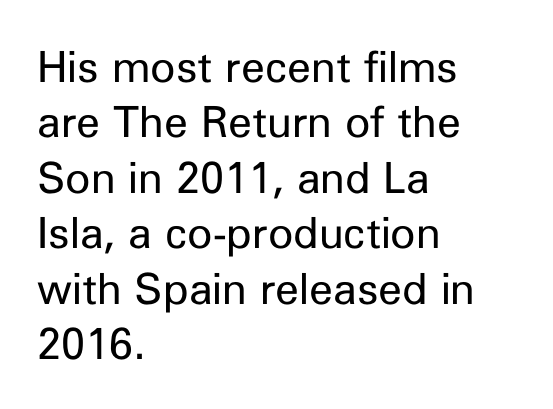
Think of a printed novel: that variable character pitch is what you see here. These lines are composed in type without serifs. Style check: upright. Words float on clear page, feet unadorned. The strokes carry an ordinary text weight at most.
